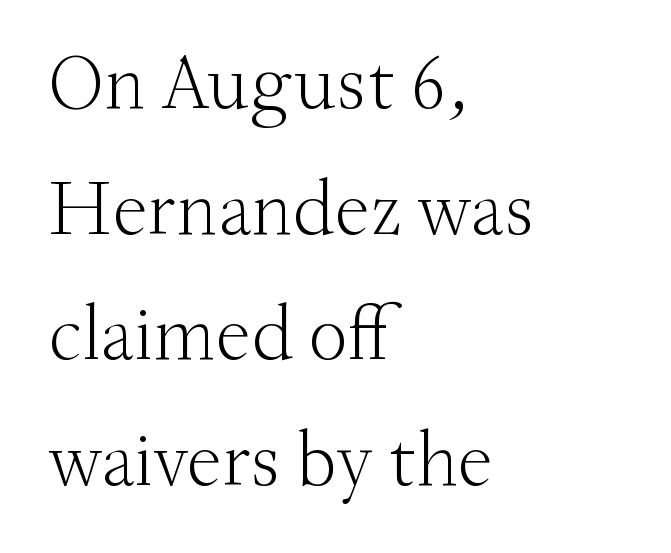
{"serif": "yes", "italic": "no", "bold": "no", "weight": "light", "width": "normal", "stroke_contrast": "medium", "x_height": "small", "monospaced": "no", "underline": "no", "align": "left", "line_spacing": "normal", "line_spacing_ratio": 1.59, "letter_spacing": "normal", "letter_spacing_em": 0.0, "glyph_px": 79}
